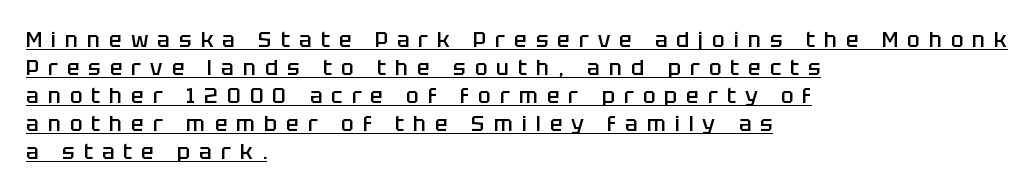
{"italic": "no", "bold": "semi", "underline": "yes", "align": "left", "line_spacing": "normal", "line_spacing_ratio": 1.33, "letter_spacing": "wide", "letter_spacing_em": 0.43, "glyph_px": 21}
